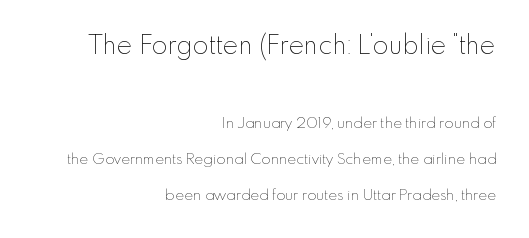
Q: Is the text bold? A: No.
Q: Is the text italic (slanted)? A: No, it is upright.
Q: Is the text underlined? A: No.
Q: How is the paragraph aligned? A: Right-aligned.
Q: Is the spacing between letters normal or unusually wide? A: Normal.
Q: Is the spacing between lines tight, normal or loose? A: Loose.
Q: Which block of text is set in a larger size, the first (top) or the second (bottom)? A: The first (top) one.
